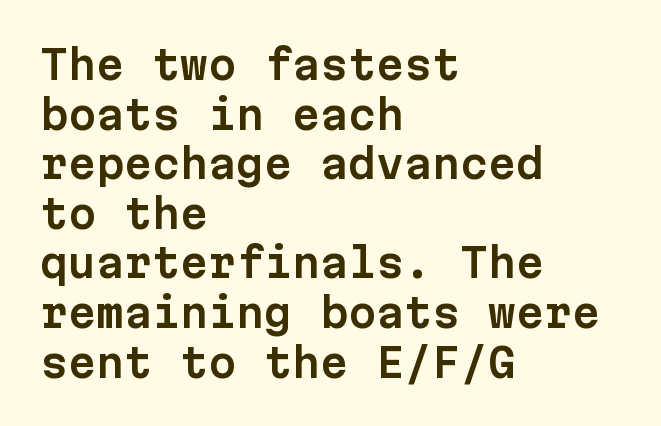
{"serif": "no", "italic": "no", "width": "normal", "stroke_contrast": "low", "x_height": "medium", "monospaced": "yes", "underline": "no", "align": "left", "line_spacing_ratio": 1.24, "letter_spacing": "normal", "letter_spacing_em": 0.0, "glyph_px": 40}
